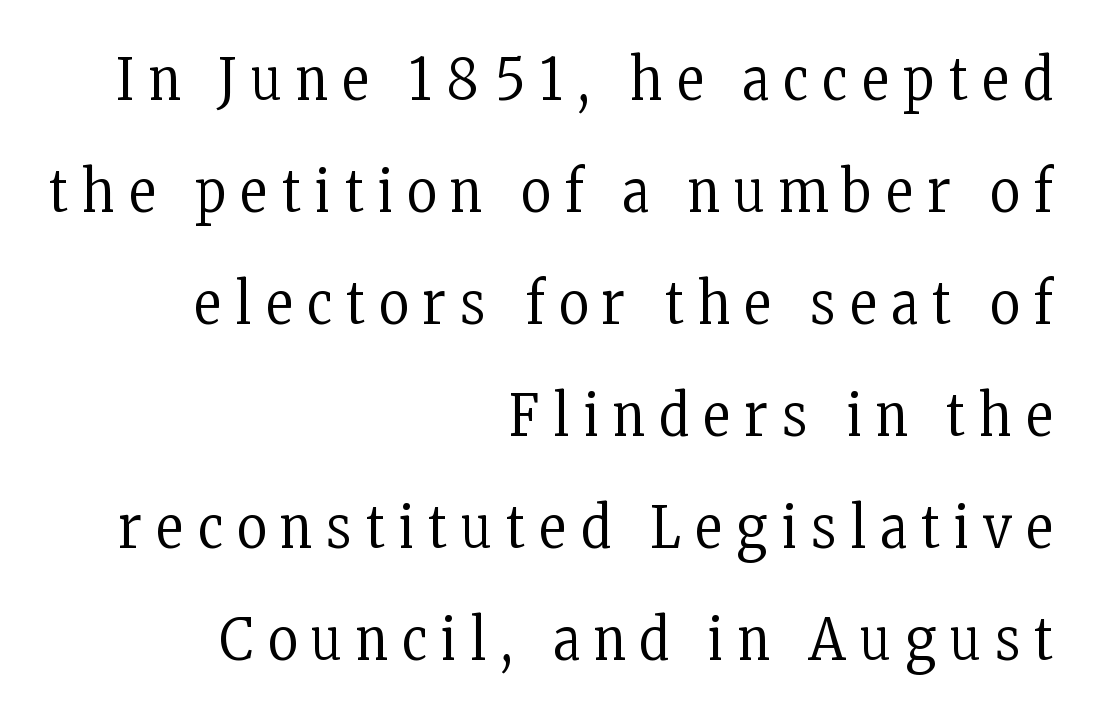
The image shows 58 px regular-weight, condensed serif type, upright; set right-aligned, loose line spacing (1.93x), unusually wide letter spacing (+0.25 em), not underlined; low stroke contrast and a medium x-height.
